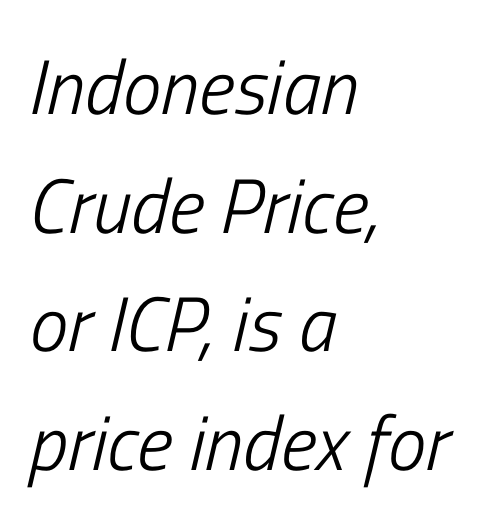
The strokes are not fattened; the text isn't bold. Line starts are locked; line ends wander. The passage shown has conventional tracking throughout. The line-height multiplier appears to be the usual default. Slant detected: the letters are inclined. Rule under the text: the space is simply empty.
